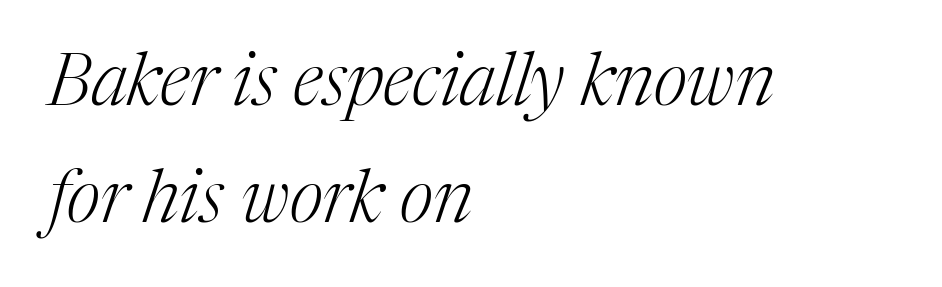
Q: Is the text bold? A: No.
Q: Is the text italic (slanted)? A: Yes, it leans right by about 17 degrees.
Q: Is the typeface a serif or a sans-serif typeface? A: Serif.
Q: Is the text underlined? A: No.
Q: How is the paragraph aligned? A: Left-aligned.
Q: Is the spacing between letters normal or unusually wide? A: Normal.
Q: Is the spacing between lines tight, normal or loose? A: Normal.
Q: Width (condensed, normal, or wide)? A: Normal.
Q: Stroke contrast? A: Medium.
Q: x-height? A: Medium.
Q: Monospaced? A: No.
